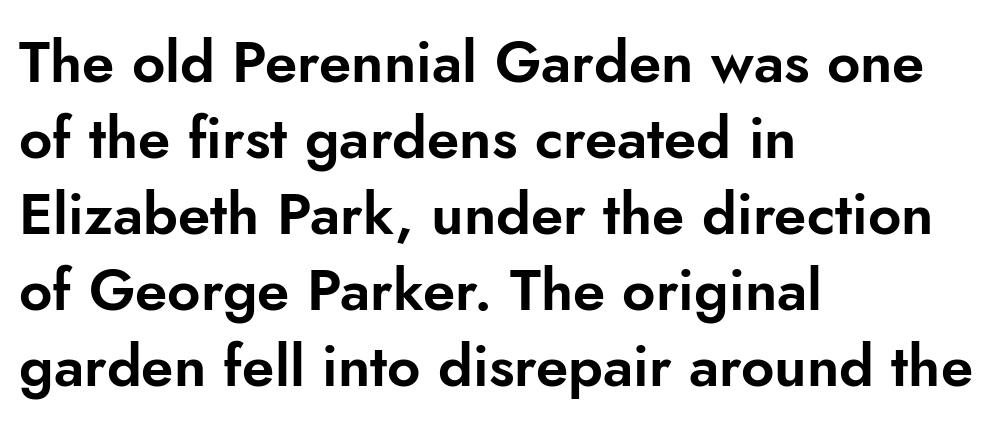
The image shows 58 px sans-serif type, upright; set left-aligned, normal line spacing (1.31x), normal letter spacing, not underlined; low stroke contrast and a small x-height.
